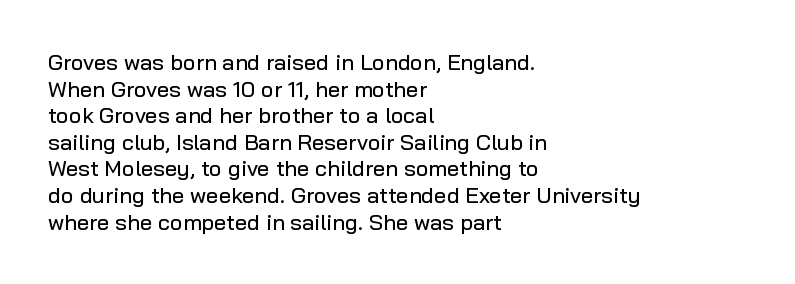
The image shows 22 px text type, upright; set left-aligned, line spacing 1.21x, normal letter spacing, not underlined.
